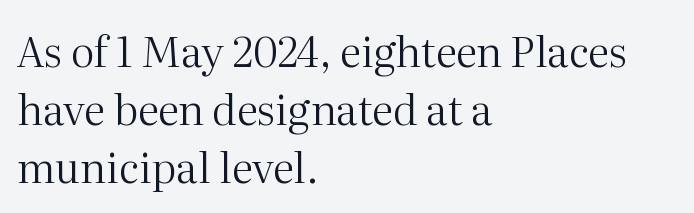
The typography opts for an upright posture over an oblique one. Notice how the passage keeps a crisp vertical edge on the left only. Stems and bowls with no extra thickness — not bold. The string is rendered with underlining switched off.
